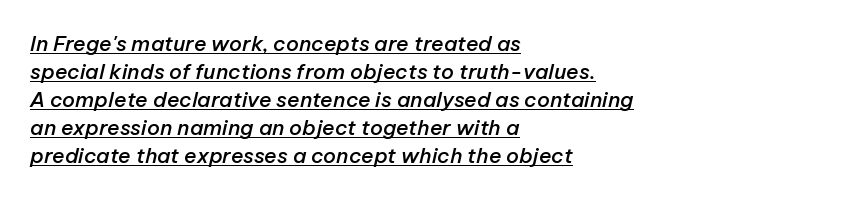
Weight check: semibold — heavier than regular, not quite bold. Reading down the column, the eye jumps a familiar distance to each next line. Horizontal alignment here is leftward, the default for most running prose. Designer's note — italics engaged. No extra tracking has been applied to these lines.
